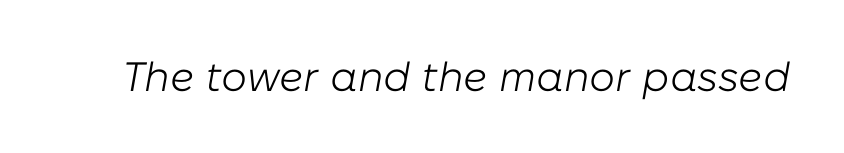
The image shows 41 px light type, italic (leaning right); set normal letter spacing, not underlined; low stroke contrast and a medium x-height.
